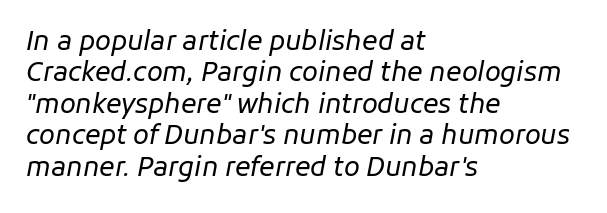
{"italic": "yes", "lean": "right", "slant_degrees": 11, "bold": "no", "underline": "no", "align": "left", "line_spacing_ratio": 1.21, "letter_spacing": "normal", "letter_spacing_em": 0.0, "glyph_px": 26}
